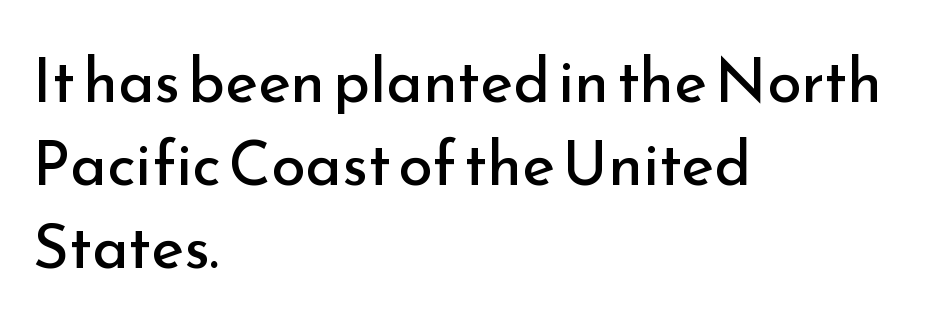
The image shows 62 px regular-weight sans-serif type, upright; set left-aligned, normal line spacing (1.34x), normal letter spacing, not underlined; low stroke contrast and a small x-height.
